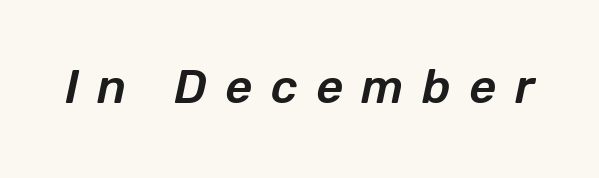
The image shows 47 px text type, italic (leaning right); set unusually wide letter spacing (+0.39 em), not underlined; low stroke contrast and a medium x-height.
